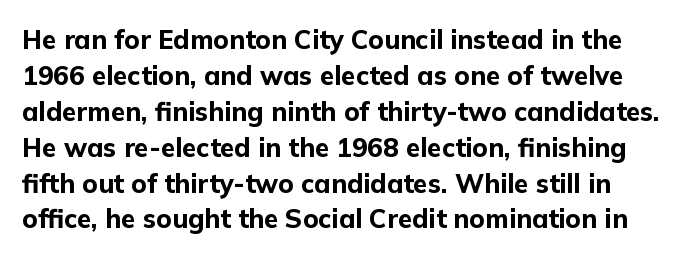
The image shows 26 px bold type, upright; set normal line spacing (1.38x), normal letter spacing, not underlined.
